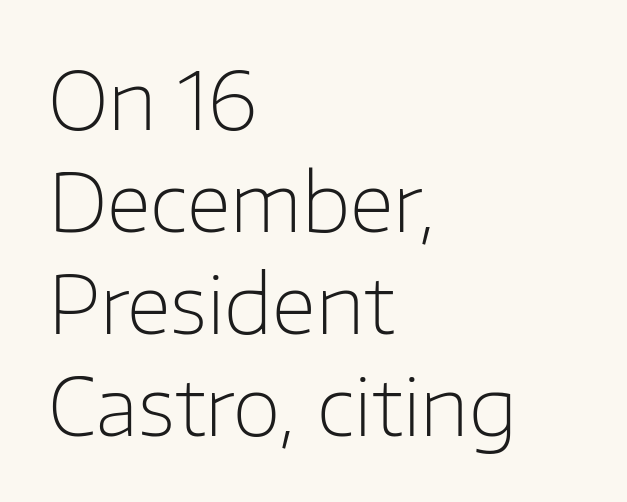
Each line starts at the same left margin while the right side varies. Note the varied advance widths — an 'i' is clearly narrower than an 'm'. Rendered with straight, roman letterforms. Is the type heavy? It reads as light-to-regular instead.
